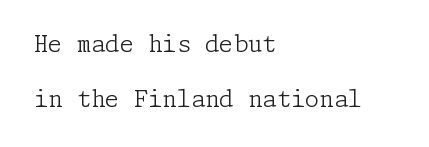
{"italic": "no", "bold": "no", "underline": "no", "align": "left", "line_spacing": "loose", "line_spacing_ratio": 2.4, "letter_spacing": "normal", "letter_spacing_em": 0.0, "glyph_px": 23}
